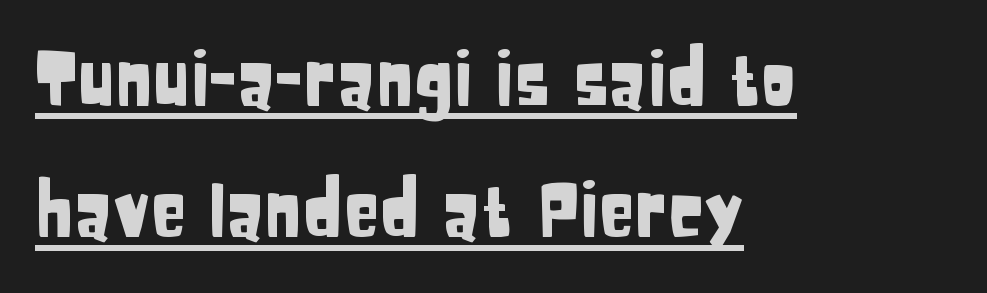
The line texture is even and compact thanks to regular tracking. The face used here is proportionally spaced, like ordinary book or web type. The typesetter chose a ragged-right arrangement here. A sans-serif font was chosen for this passage. Looks like someone drew a line under every word here. This is roman type, the default non-slanted kind.
